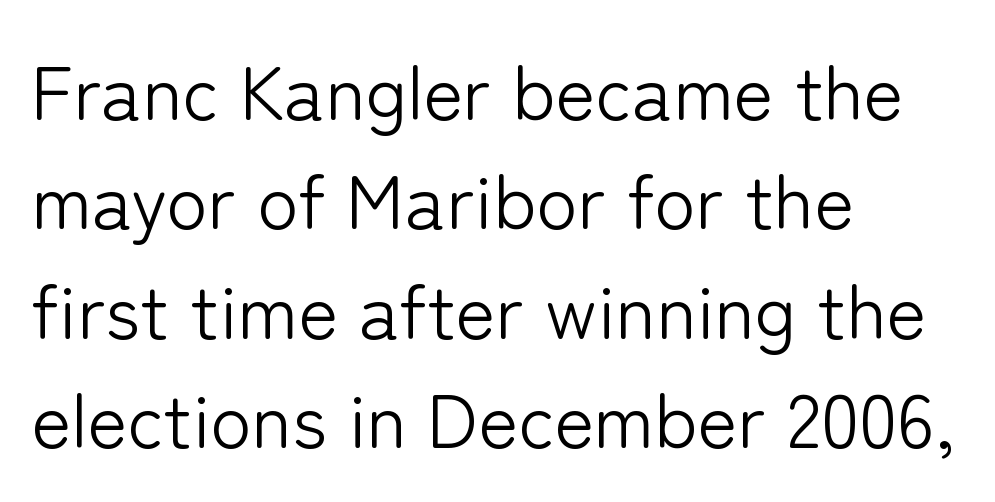
Q: Is the text bold? A: No.
Q: Is the text italic (slanted)? A: No, it is upright.
Q: Is the typeface a serif or a sans-serif typeface? A: Sans-serif.
Q: Is the text underlined? A: No.
Q: How is the paragraph aligned? A: Left-aligned.
Q: Is the spacing between letters normal or unusually wide? A: Normal.
Q: Is the spacing between lines tight, normal or loose? A: Normal.
Q: Width (condensed, normal, or wide)? A: Normal.
Q: Stroke contrast? A: Low.
Q: x-height? A: Medium.
Q: Monospaced? A: No.
